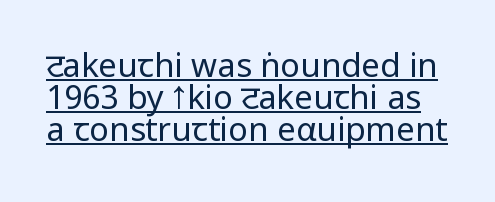
{"serif": "no", "italic": "no", "bold": "no", "weight": "regular", "width": "condensed", "stroke_contrast": "low", "underline": "yes", "line_spacing": "tight", "line_spacing_ratio": 0.97, "letter_spacing": "normal", "letter_spacing_em": 0.0, "glyph_px": 33}
